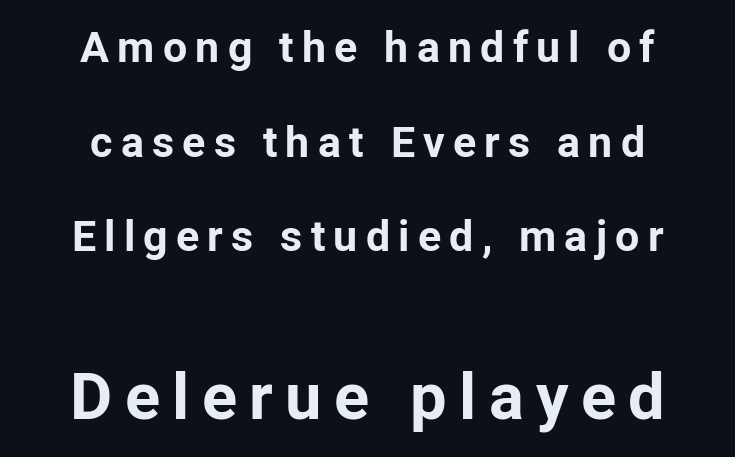
{"serif": "no", "italic": "no", "bold": "yes", "weight": "bold", "width": "normal", "stroke_contrast": "low", "x_height": "medium", "monospaced": "no", "underline": "no", "align": "center", "line_spacing": "loose", "line_spacing_ratio": 2.2, "larger_block": "second", "size_ratio": 1.51, "glyph_px": 65}
